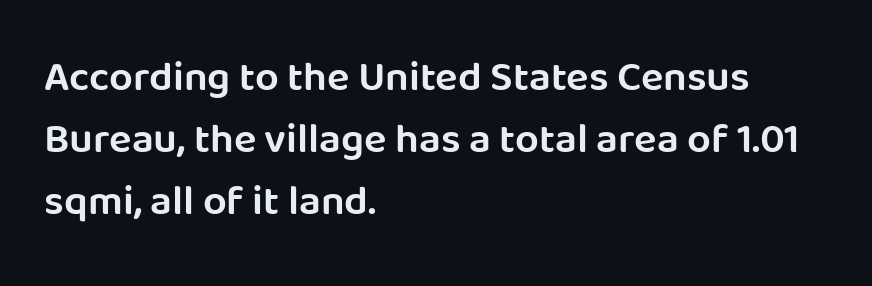
{"serif": "no", "italic": "no", "bold": "semi", "weight": "semibold", "width": "normal", "stroke_contrast": "low", "x_height": "large", "monospaced": "no", "underline": "no", "align": "left", "line_spacing": "normal", "line_spacing_ratio": 1.48, "letter_spacing": "normal", "letter_spacing_em": 0.0, "glyph_px": 42}
